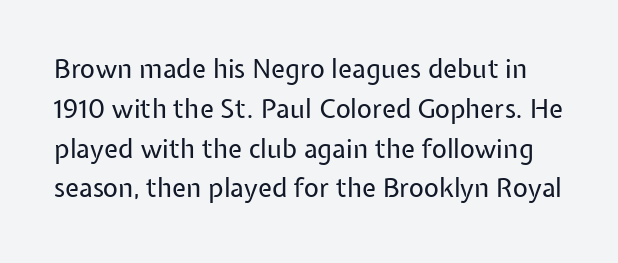
Q: Is the text bold? A: No.
Q: Is the text italic (slanted)? A: No, it is upright.
Q: Is the text underlined? A: No.
Q: Is the spacing between letters normal or unusually wide? A: Normal.
Q: Is the spacing between lines tight, normal or loose? A: Normal.
